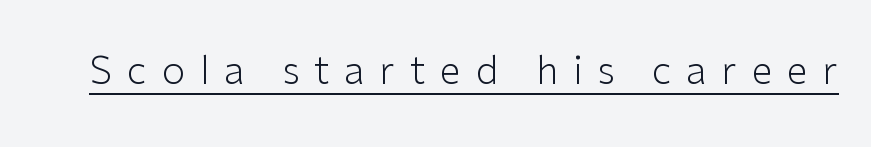
Q: Is the text bold? A: No.
Q: Is the text italic (slanted)? A: No, it is upright.
Q: Is the typeface a serif or a sans-serif typeface? A: Sans-serif.
Q: Is the text underlined? A: Yes.
Q: Is the spacing between letters normal or unusually wide? A: Unusually wide.
Q: Width (condensed, normal, or wide)? A: Normal.
Q: Stroke contrast? A: Low.
Q: x-height? A: Medium.
Q: Monospaced? A: No.
